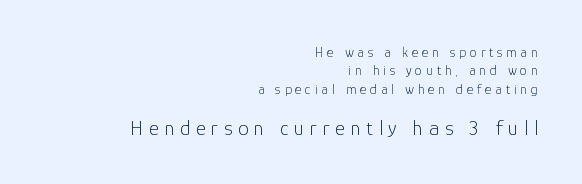
The image shows 21 px text type, upright; set right-aligned, normal line spacing (1.31x), unusually wide letter spacing (+0.27 em), not underlined; the second (bottom) block is 1.5x larger.
